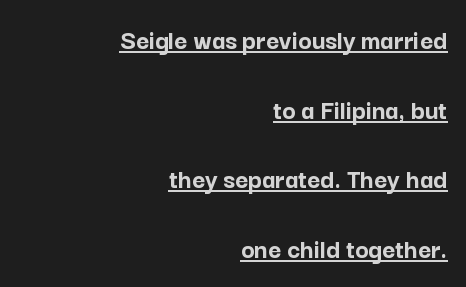
Typeset ragged left — the right edge is the straight one. If you measured baseline to baseline, you'd find a long distance. The rendering uses natural spacing where letterforms have individual widths. Posture: straight, roman, zero tilt.
